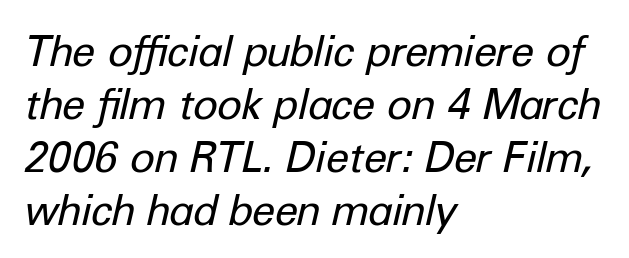
These lines stack with their left ends in a neat column. The strokes carry an ordinary text weight at most. Words appear dense and cohesive because spacing is normal. Successive baselines arrive at the customary interval. Each letter keeps its own natural width here, so spacing adapts to shape.
